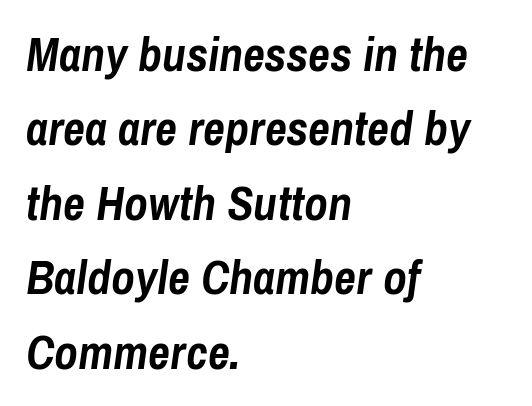
{"italic": "yes", "lean": "right", "slant_degrees": 8, "bold": "yes", "weight": "semibold", "width": "condensed", "stroke_contrast": "low", "x_height": "medium", "monospaced": "no", "underline": "no", "align": "left", "line_spacing": "normal", "line_spacing_ratio": 1.55, "letter_spacing": "normal", "letter_spacing_em": 0.0, "glyph_px": 48}
